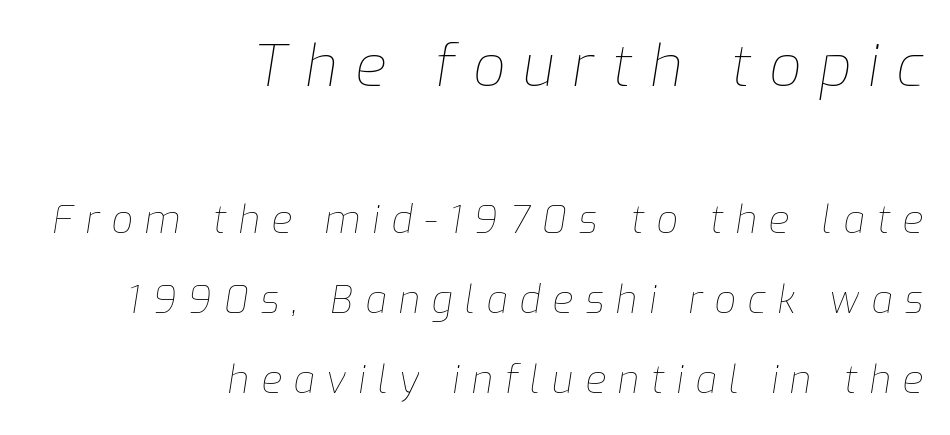
Q: Is the text bold? A: No.
Q: Is the text italic (slanted)? A: Yes, it leans right by about 9 degrees.
Q: Is the text underlined? A: No.
Q: How is the paragraph aligned? A: Right-aligned.
Q: Is the spacing between letters normal or unusually wide? A: Unusually wide.
Q: Is the spacing between lines tight, normal or loose? A: Loose.
Q: Which block of text is set in a larger size, the first (top) or the second (bottom)? A: The first (top) one.
Q: Width (condensed, normal, or wide)? A: Normal.
Q: Stroke contrast? A: Low.
Q: x-height? A: Medium.
Q: Monospaced? A: No.
